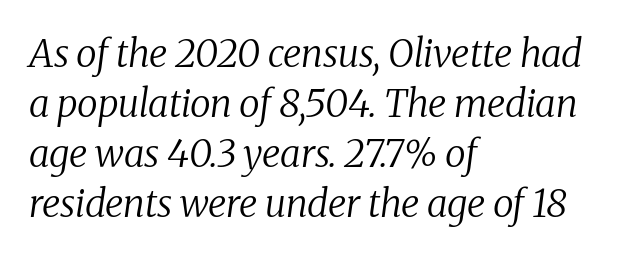
The image shows 38 px regular-weight serif type, italic (leaning right); set left-aligned, normal line spacing (1.32x), normal letter spacing, not underlined; medium stroke contrast and a medium x-height.
